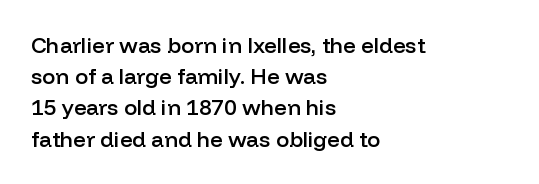
Q: Is the text bold? A: Semi-bold.
Q: Is the text italic (slanted)? A: No, it is upright.
Q: Is the text underlined? A: No.
Q: How is the paragraph aligned? A: Left-aligned.
Q: Is the spacing between letters normal or unusually wide? A: Normal.
Q: Is the spacing between lines tight, normal or loose? A: Normal.
